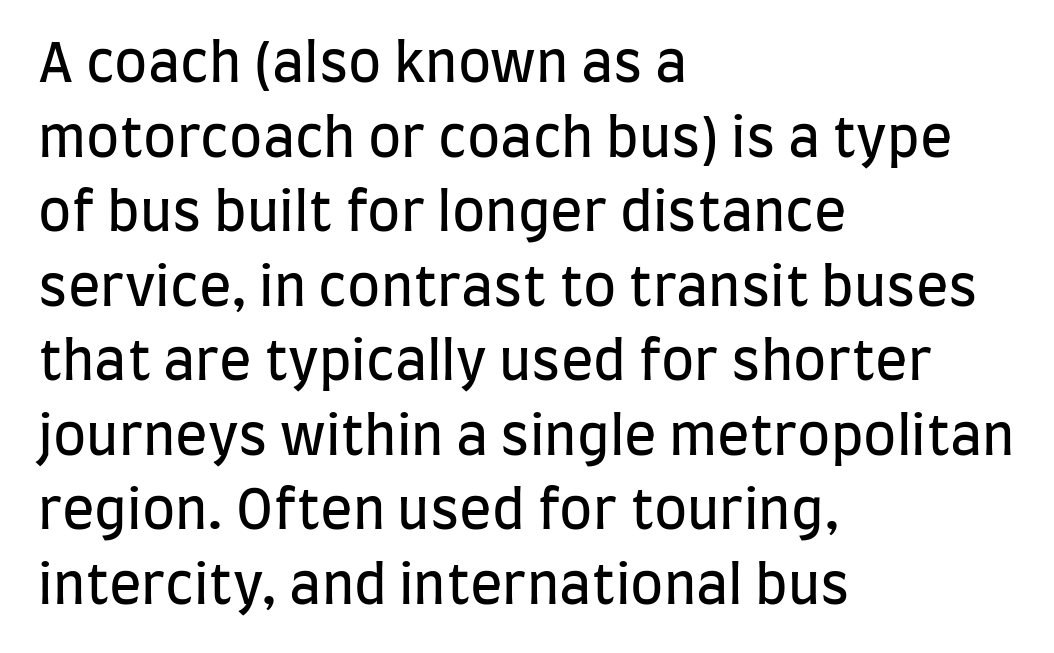
Q: Is the text bold? A: No.
Q: Is the text italic (slanted)? A: No, it is upright.
Q: Is the typeface a serif or a sans-serif typeface? A: Sans-serif.
Q: Is the text underlined? A: No.
Q: How is the paragraph aligned? A: Left-aligned.
Q: Is the spacing between letters normal or unusually wide? A: Normal.
Q: Is the spacing between lines tight, normal or loose? A: Normal.
Q: Width (condensed, normal, or wide)? A: Condensed.
Q: Stroke contrast? A: Low.
Q: x-height? A: Large.
Q: Monospaced? A: No.
